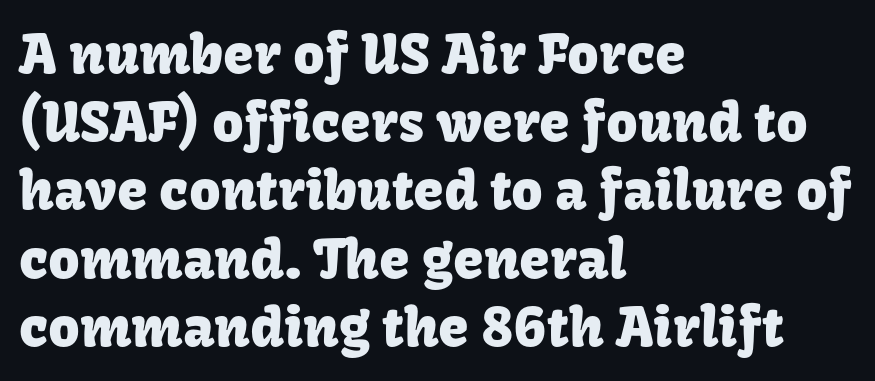
{"serif": "no", "italic": "no", "width": "normal", "stroke_contrast": "low", "x_height": "medium", "monospaced": "no", "underline": "no", "align": "left", "line_spacing_ratio": 1.24, "letter_spacing": "normal", "letter_spacing_em": 0.0, "glyph_px": 55}
